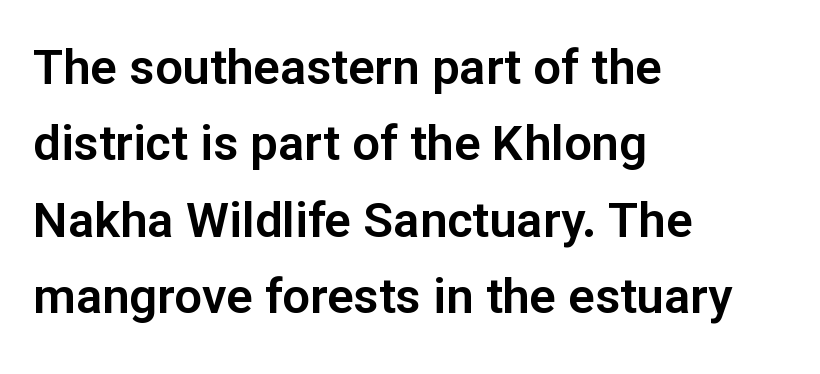
{"serif": "no", "italic": "no", "width": "normal", "stroke_contrast": "low", "x_height": "medium", "monospaced": "no", "underline": "no", "align": "left", "line_spacing": "normal", "line_spacing_ratio": 1.56, "letter_spacing": "normal", "letter_spacing_em": 0.0, "glyph_px": 49}
